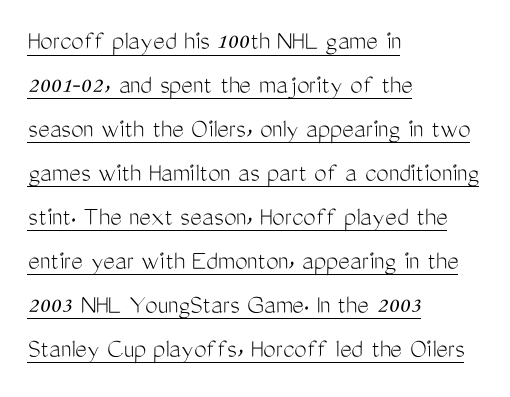
Nobody touched the tracking dial on this one. Posture: vertical. These lines sit exactly where default settings would place them. Regarding serifs, this sample does without them. Spacing verdict: proportional, widths tailored to each character. The typesetter chose a ragged-right arrangement here.
